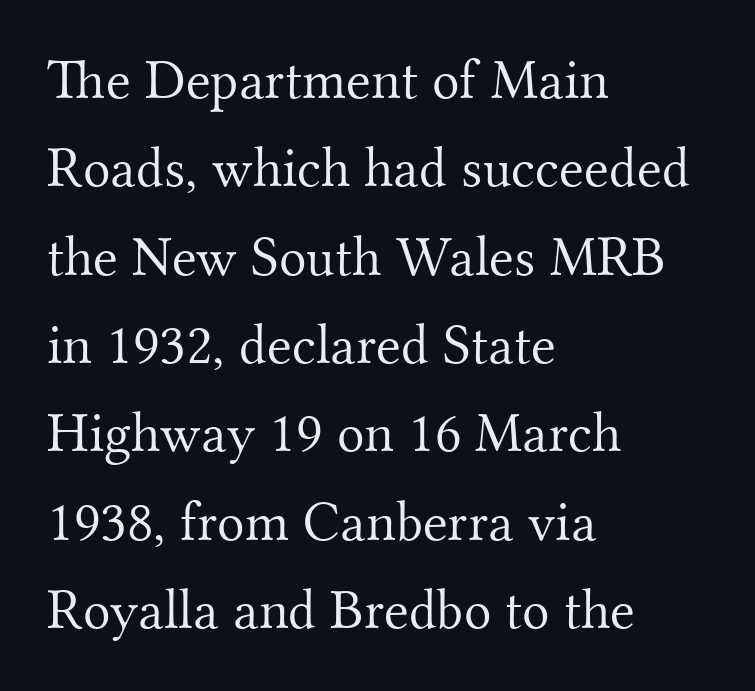
{"serif": "yes", "italic": "no", "bold": "no", "weight": "light", "width": "normal", "stroke_contrast": "medium", "x_height": "small", "monospaced": "no", "underline": "no", "align": "left", "line_spacing": "normal", "line_spacing_ratio": 1.55, "letter_spacing": "normal", "letter_spacing_em": 0.0, "glyph_px": 57}
